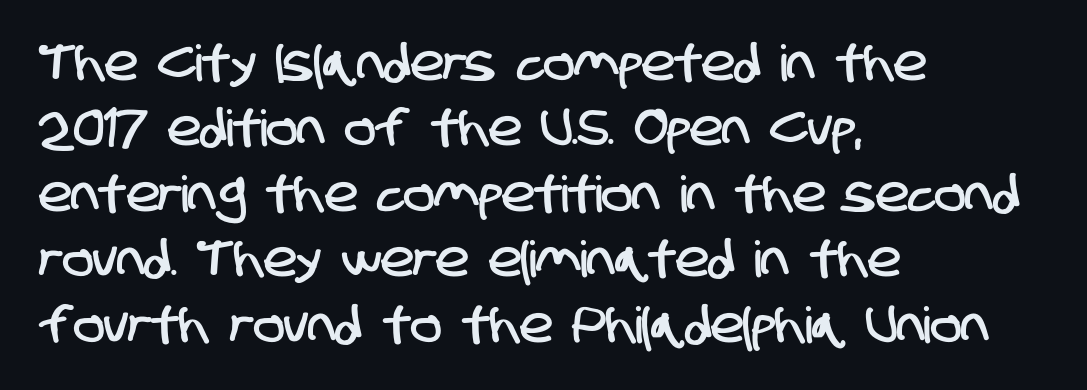
{"serif": "no", "width": "condensed", "stroke_contrast": "low", "x_height": "large", "monospaced": "no", "underline": "no", "align": "left", "line_spacing": "normal", "line_spacing_ratio": 1.31, "letter_spacing": "normal", "letter_spacing_em": 0.0, "glyph_px": 50}
